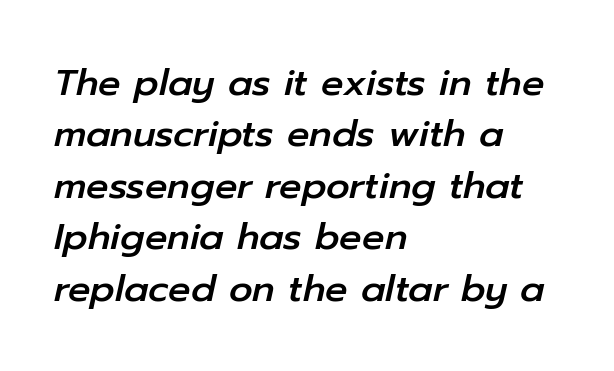
The letters are slanted; this is an italic face. Each row of text sits above clean, open space. Do the characters align in a grid? No, the font is proportional. The letterforms sit shoulder to shoulder at normal distance.
